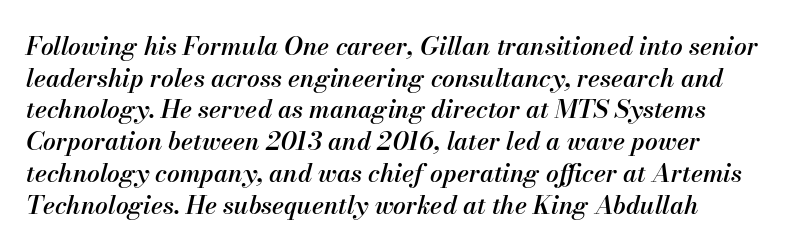
The image shows 25 px text type, italic (leaning right); set left-aligned, normal line spacing (1.27x), normal letter spacing, not underlined.
